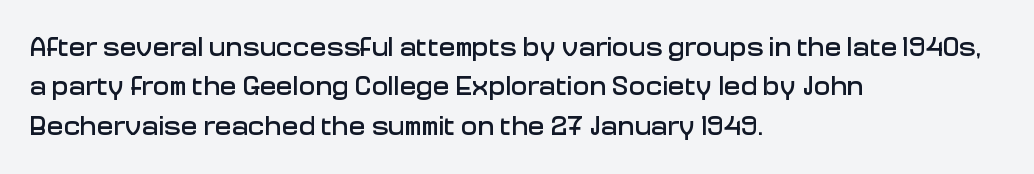
The line texture is even and compact thanks to regular tracking. Note the varied advance widths — an 'i' is clearly narrower than an 'm'. The foot of each line stays bare and open. Serifs: no, the terminals of the letterforms are clean. Compared with typical paragraphs, the rows here are spaced about the same.
